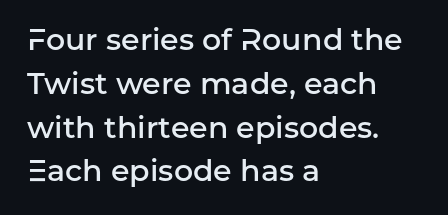
{"serif": "no", "italic": "no", "bold": "semi", "weight": "semibold", "width": "normal", "stroke_contrast": "low", "x_height": "medium", "monospaced": "no", "underline": "no", "align": "left", "line_spacing": "normal", "line_spacing_ratio": 1.46, "letter_spacing": "normal", "letter_spacing_em": 0.0, "glyph_px": 30}
